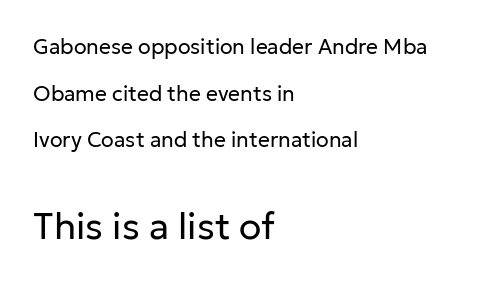
The image shows 37 px regular-weight sans-serif type, upright; set left-aligned, loose line spacing (2.22x), normal letter spacing, not underlined; the second (bottom) block is 1.76x larger; low stroke contrast and a medium x-height.
